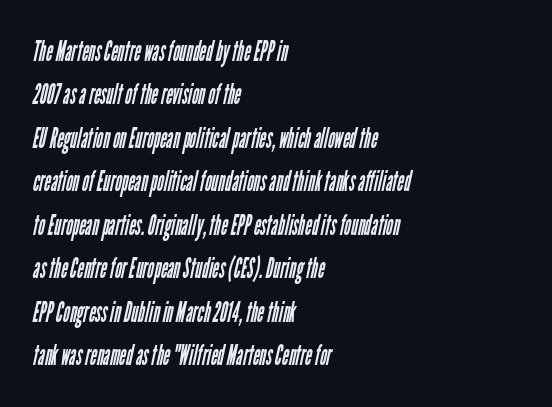
The image shows 29 px regular-weight, condensed sans-serif type; set left-aligned, normal line spacing (1.5x), normal letter spacing, not underlined; low stroke contrast and a medium x-height.
